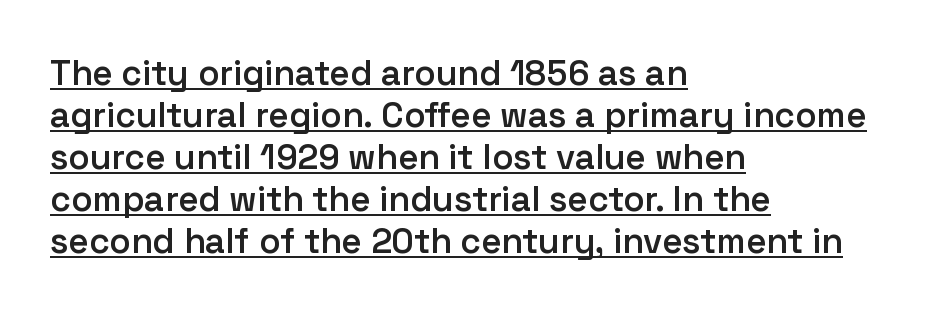
{"serif": "no", "italic": "no", "bold": "semi", "weight": "semibold", "width": "normal", "stroke_contrast": "low", "x_height": "medium", "monospaced": "no", "underline": "yes", "align": "left", "line_spacing_ratio": 1.2, "letter_spacing": "normal", "letter_spacing_em": 0.0, "glyph_px": 35}
